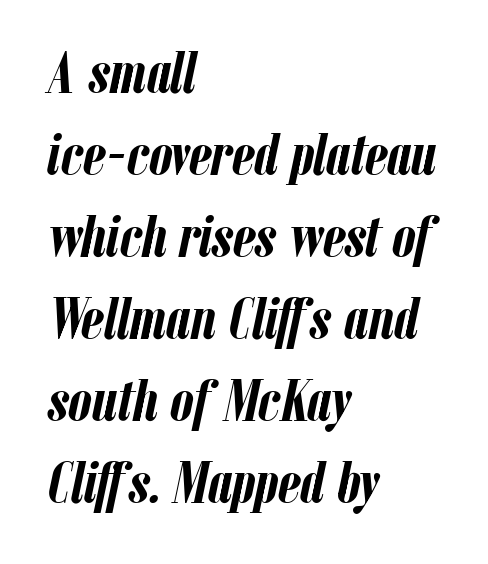
{"italic": "yes", "lean": "right", "slant_degrees": 12, "bold": "yes", "weight": "semibold", "width": "condensed", "stroke_contrast": "low", "x_height": "medium", "monospaced": "no", "underline": "no", "align": "left", "line_spacing": "normal", "line_spacing_ratio": 1.39, "letter_spacing": "normal", "letter_spacing_em": 0.0, "glyph_px": 59}
